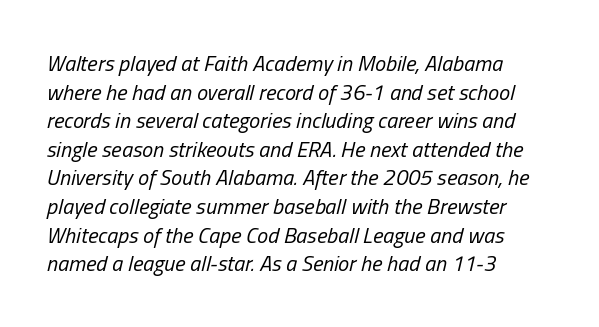
{"italic": "yes", "lean": "right", "slant_degrees": 13, "bold": "no", "underline": "no", "align": "left", "line_spacing": "normal", "line_spacing_ratio": 1.3, "letter_spacing": "normal", "letter_spacing_em": 0.0, "glyph_px": 22}
